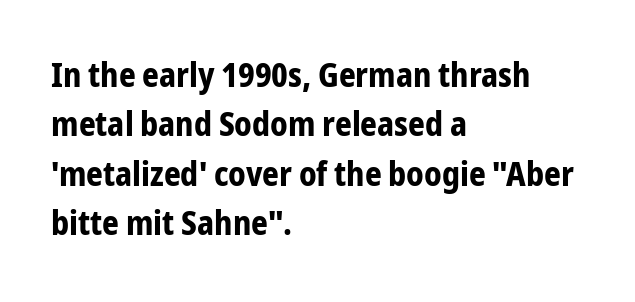
Q: Is the text bold? A: Yes.
Q: Is the text italic (slanted)? A: No, it is upright.
Q: Is the typeface a serif or a sans-serif typeface? A: Sans-serif.
Q: Is the text underlined? A: No.
Q: How is the paragraph aligned? A: Left-aligned.
Q: Is the spacing between letters normal or unusually wide? A: Normal.
Q: Is the spacing between lines tight, normal or loose? A: Normal.
Q: Width (condensed, normal, or wide)? A: Condensed.
Q: Stroke contrast? A: Low.
Q: x-height? A: Medium.
Q: Monospaced? A: No.
